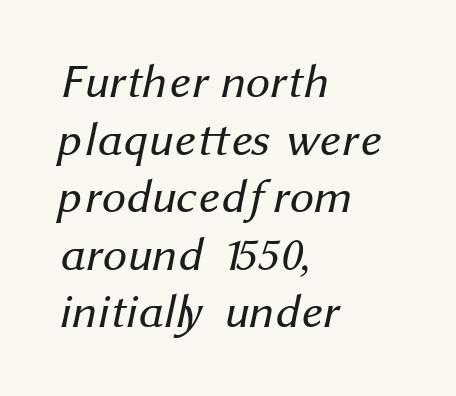
Q: Is the text bold? A: No.
Q: Is the typeface a serif or a sans-serif typeface? A: Sans-serif.
Q: Is the text underlined? A: No.
Q: How is the paragraph aligned? A: Left-aligned.
Q: Is the spacing between letters normal or unusually wide? A: Normal.
Q: Width (condensed, normal, or wide)? A: Normal.
Q: Stroke contrast? A: Medium.
Q: x-height? A: Medium.
Q: Monospaced? A: No.
